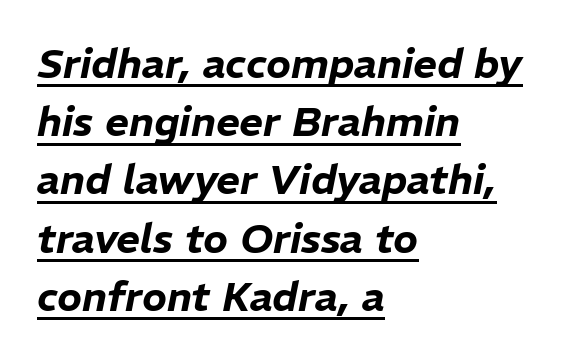
Do the characters align in a grid? No, the font is proportional. Every character sits at an angle, as italics do. Spacing between characters is what you'd get straight out of the box. The paragraph has a hard left edge and a soft right edge. A typesetter would call this leading conventional body-copy spacing. The lettering is marked with a stroke running underneath it.
